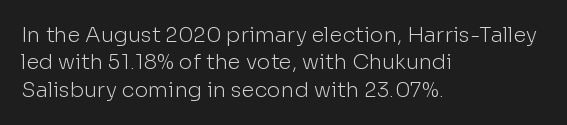
Q: Is the text bold? A: No.
Q: Is the text italic (slanted)? A: No, it is upright.
Q: Is the text underlined? A: No.
Q: How is the paragraph aligned? A: Left-aligned.
Q: Is the spacing between letters normal or unusually wide? A: Normal.
Q: Is the spacing between lines tight, normal or loose? A: Normal.
